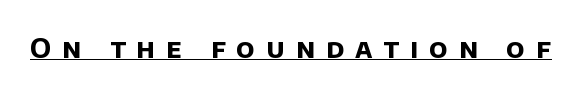
{"bold": "yes", "underline": "yes", "letter_spacing": "wide", "letter_spacing_em": 0.41, "glyph_px": 27}
